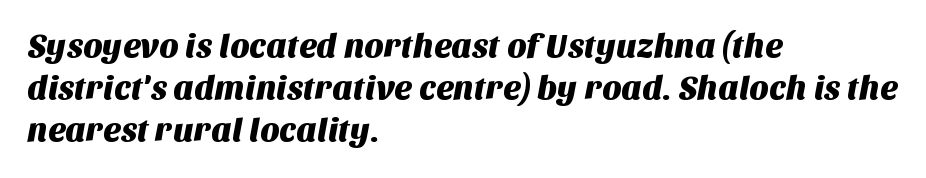
The foot of each line stays bare and open. Character widths vary here, with narrow letters taking less room than wide ones. Horizontal alignment here is leftward, the default for most running prose. If you measured baseline to baseline, you'd find a middling distance.
